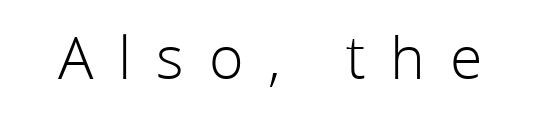
Q: Is the text bold? A: No.
Q: Is the text italic (slanted)? A: No, it is upright.
Q: Is the typeface a serif or a sans-serif typeface? A: Sans-serif.
Q: Is the text underlined? A: No.
Q: Is the spacing between letters normal or unusually wide? A: Unusually wide.
Q: Width (condensed, normal, or wide)? A: Normal.
Q: Stroke contrast? A: Low.
Q: x-height? A: Medium.
Q: Monospaced? A: No.
